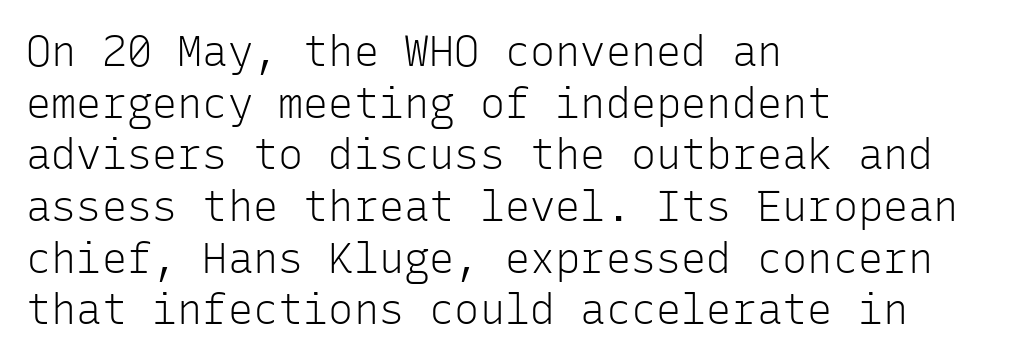
{"serif": "no", "italic": "no", "bold": "no", "weight": "light", "width": "normal", "stroke_contrast": "low", "x_height": "medium", "monospaced": "yes", "underline": "no", "align": "left", "line_spacing_ratio": 1.23, "letter_spacing": "normal", "letter_spacing_em": 0.0, "glyph_px": 42}
